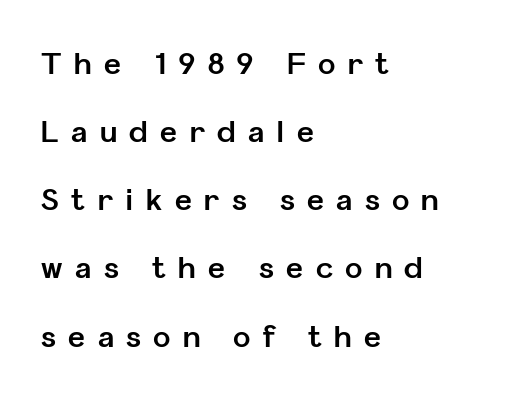
Q: Is the text bold? A: Yes.
Q: Is the text italic (slanted)? A: No, it is upright.
Q: Is the typeface a serif or a sans-serif typeface? A: Sans-serif.
Q: Is the text underlined? A: No.
Q: How is the paragraph aligned? A: Left-aligned.
Q: Is the spacing between letters normal or unusually wide? A: Unusually wide.
Q: Is the spacing between lines tight, normal or loose? A: Loose.
Q: Width (condensed, normal, or wide)? A: Normal.
Q: Stroke contrast? A: Low.
Q: x-height? A: Medium.
Q: Monospaced? A: No.
